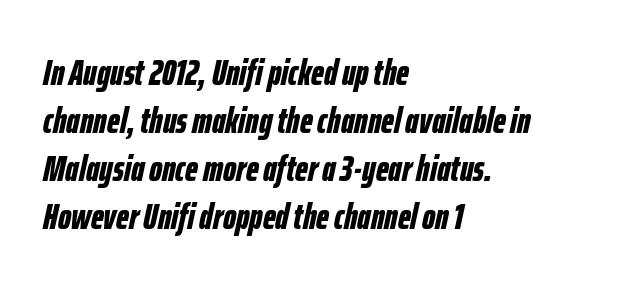
Q: Is the text bold? A: Yes.
Q: Is the text italic (slanted)? A: Yes, it leans right by about 12 degrees.
Q: Is the text underlined? A: No.
Q: How is the paragraph aligned? A: Left-aligned.
Q: Is the spacing between letters normal or unusually wide? A: Normal.
Q: Is the spacing between lines tight, normal or loose? A: Normal.
Q: Width (condensed, normal, or wide)? A: Condensed.
Q: Stroke contrast? A: Low.
Q: x-height? A: Medium.
Q: Monospaced? A: No.
